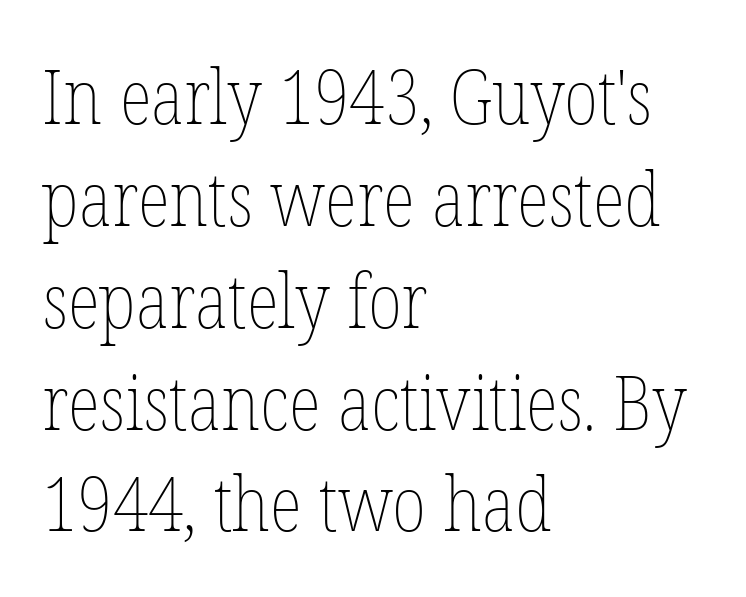
Any mark beneath the type? The region is blank. Unbolded letterforms with no extra heft. A roman cut, with each character standing at attention. Leading matches the norm, producing a regular column.
